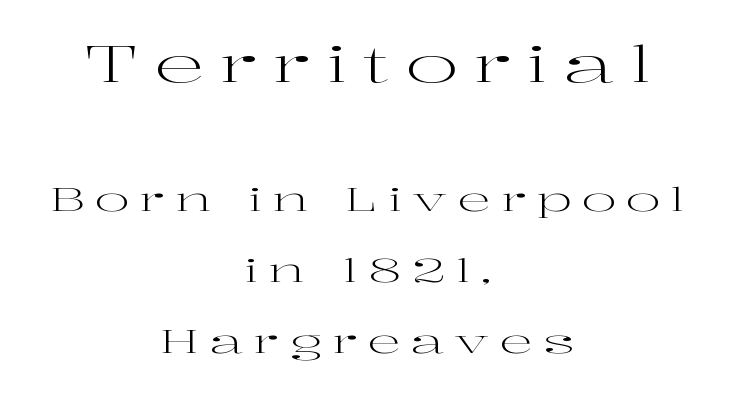
The image shows 50 px regular-weight, wide serif type, upright; set centered, loose line spacing (2.15x), unusually wide letter spacing (+0.31 em), not underlined; the first (top) block is 1.52x larger; high stroke contrast and a medium x-height.
